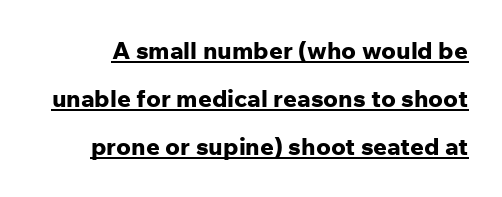
Q: Is the text bold? A: Yes.
Q: Is the text italic (slanted)? A: No, it is upright.
Q: Is the text underlined? A: Yes.
Q: Is the spacing between letters normal or unusually wide? A: Normal.
Q: Is the spacing between lines tight, normal or loose? A: Loose.
